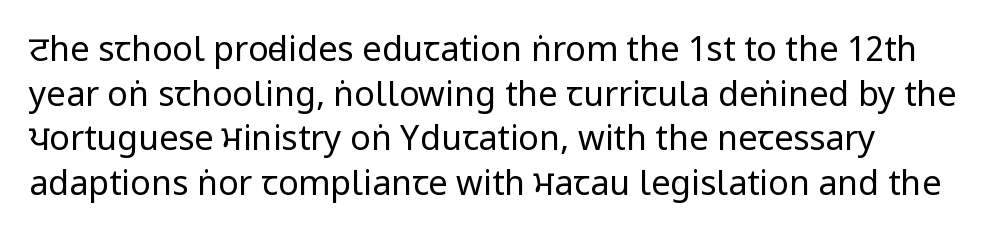
Regarding leading, the lines here are spaced in the standard way. This rendering features lettering with no underline. Heft: none added — not bold. Casual observation: everything's shoved over to the left. Does the type have serifs? No, each stem ends abruptly. Does the lettering tilt? It doesn't — this is upright.
